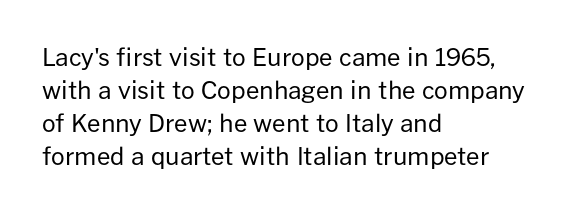
Q: Is the text bold? A: No.
Q: Is the text italic (slanted)? A: No, it is upright.
Q: Is the text underlined? A: No.
Q: How is the paragraph aligned? A: Left-aligned.
Q: Is the spacing between letters normal or unusually wide? A: Normal.
Q: Is the spacing between lines tight, normal or loose? A: Normal.
